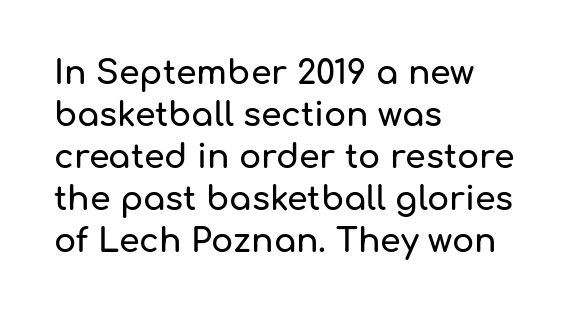
The image shows 33 px sans-serif type, upright; set left-aligned, normal line spacing (1.27x), normal letter spacing, not underlined; low stroke contrast and a medium x-height.
